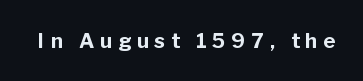
Q: Is the text bold? A: Yes.
Q: Is the text italic (slanted)? A: No, it is upright.
Q: Is the text underlined? A: No.
Q: Is the spacing between letters normal or unusually wide? A: Unusually wide.
